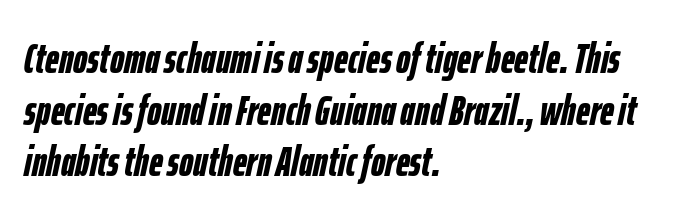
The passage is arranged the way most books set body copy — flush left. Emphasis-style slanted type is in use. Lines of text with bare space underneath. Looks like regular typesetting: each glyph gets only the width it needs. The strokes are fattened all the way to bold. These lines keep a tight, regular rhythm from letter to letter.
